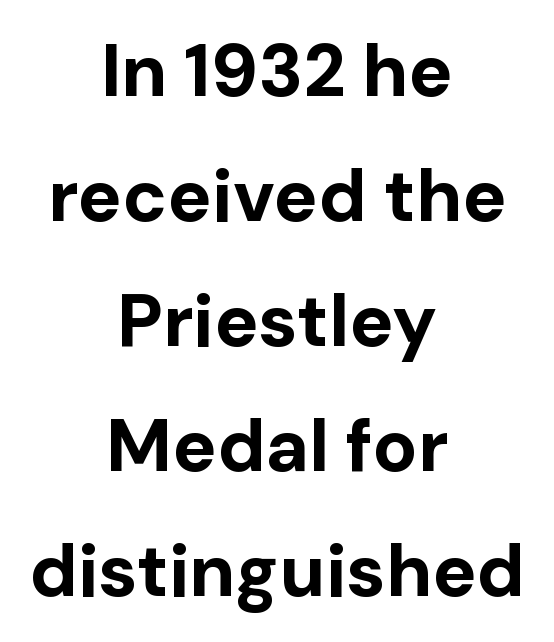
The image shows 74 px bold sans-serif type, upright; set centered, normal line spacing (1.69x), normal letter spacing, not underlined; low stroke contrast and a medium x-height.
